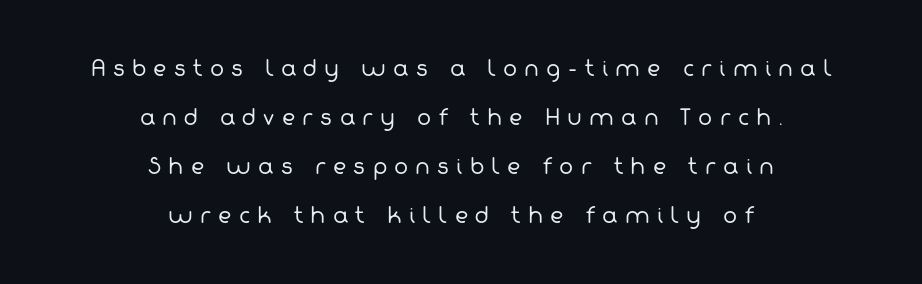
The setting favours the middle, as headings and verse often do. Any mark beneath the type? The region is blank. Weight: not bold — regular or lighter. In terms of leading, this rendering errs on the spacious side.
